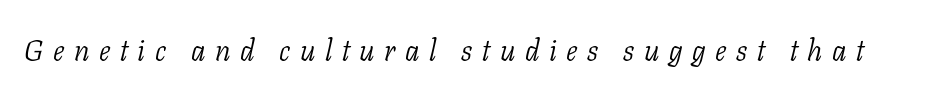
Q: Is the text bold? A: No.
Q: Is the text italic (slanted)? A: Yes, it leans right by about 11 degrees.
Q: Is the typeface a serif or a sans-serif typeface? A: Serif.
Q: Is the text underlined? A: No.
Q: Is the spacing between letters normal or unusually wide? A: Unusually wide.
Q: Width (condensed, normal, or wide)? A: Normal.
Q: Stroke contrast? A: Low.
Q: x-height? A: Medium.
Q: Monospaced? A: No.
